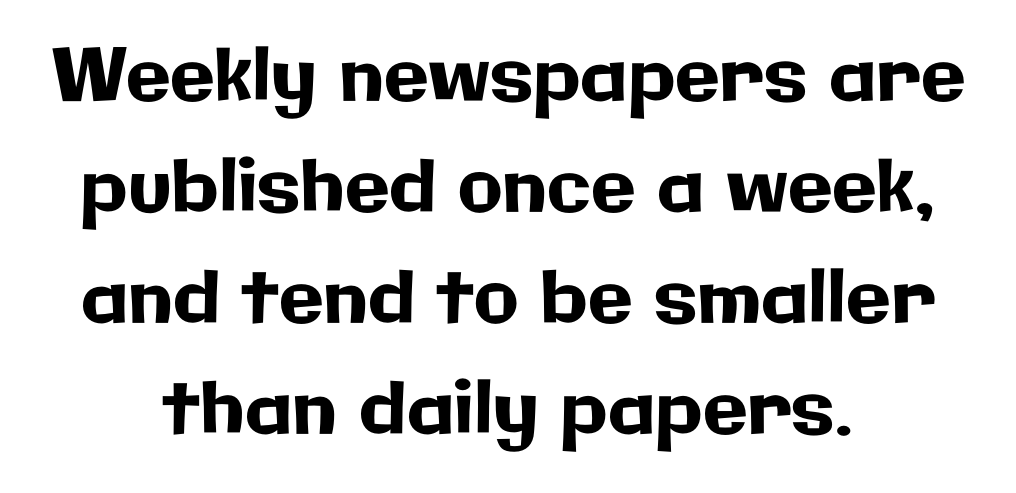
The image shows 73 px sans-serif type, upright; set centered, normal line spacing (1.52x), normal letter spacing, not underlined; low stroke contrast and a medium x-height.
